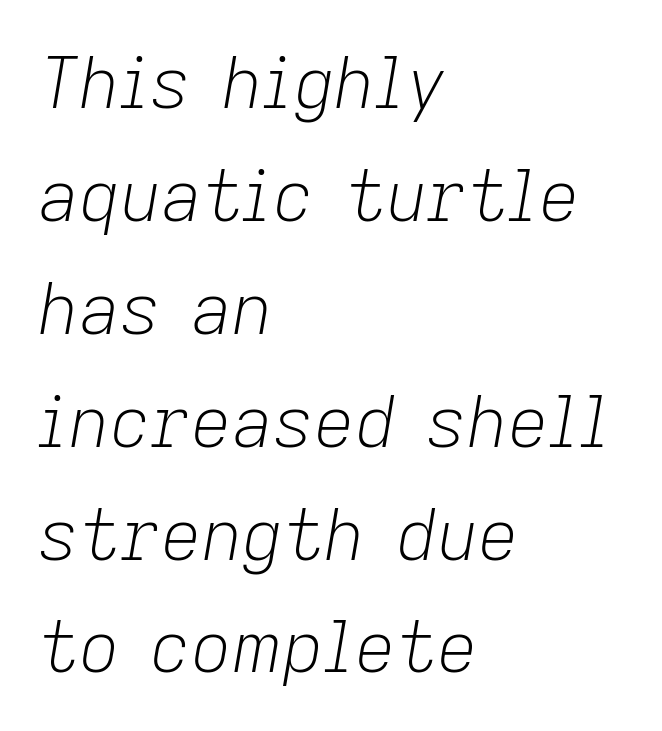
{"italic": "yes", "lean": "right", "slant_degrees": 9, "bold": "no", "weight": "light", "width": "normal", "stroke_contrast": "low", "x_height": "medium", "monospaced": "no", "underline": "no", "align": "left", "line_spacing": "normal", "line_spacing_ratio": 1.59, "letter_spacing": "normal", "letter_spacing_em": 0.0, "glyph_px": 71}
